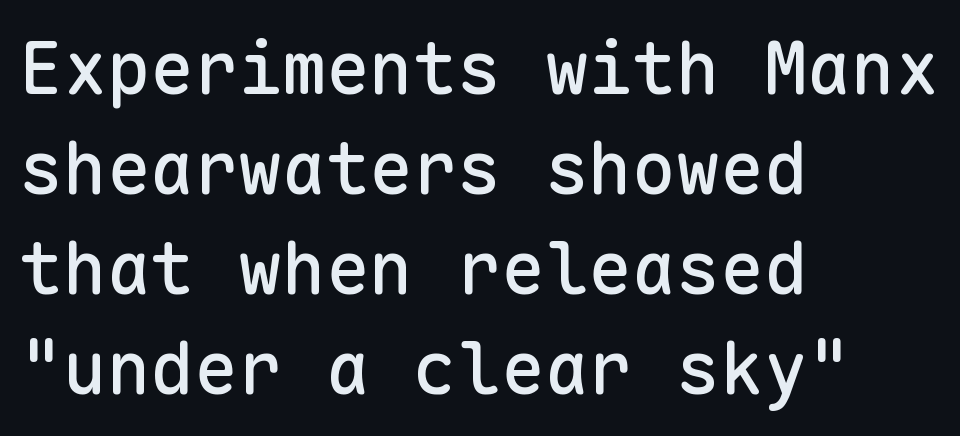
{"serif": "no", "italic": "no", "width": "normal", "stroke_contrast": "low", "x_height": "medium", "monospaced": "yes", "underline": "no", "align": "left", "line_spacing": "normal", "line_spacing_ratio": 1.37, "letter_spacing": "normal", "letter_spacing_em": 0.0, "glyph_px": 73}
